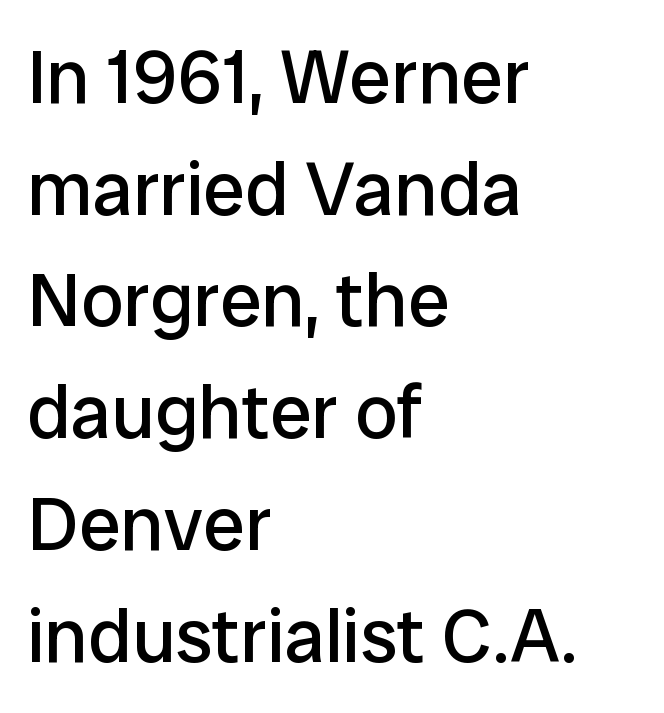
Descenders hang freely into open space. Font category for this specimen: sans-serif. The passage shown has conventional tracking throughout. Line beginnings align vertically; line endings do not.
